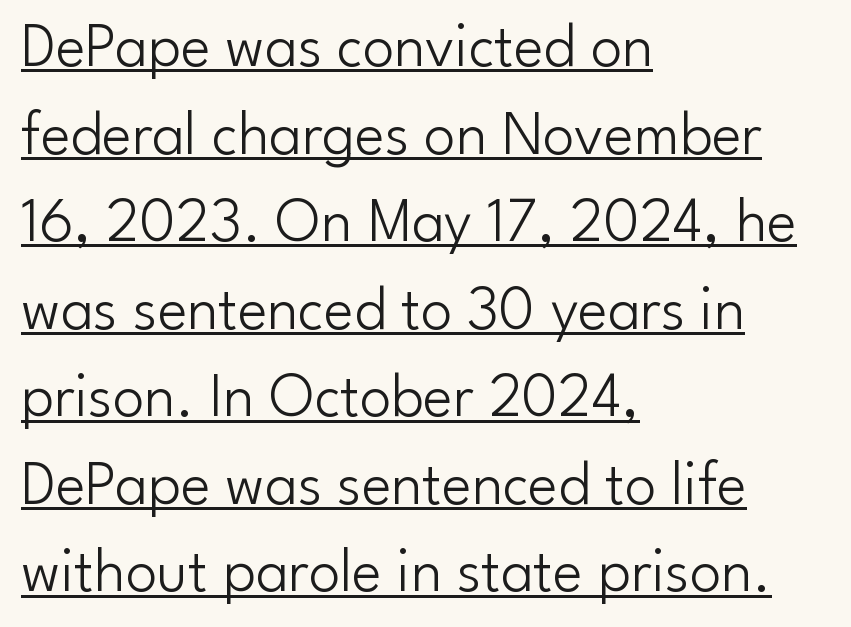
The image shows 63 px light sans-serif type, upright; set left-aligned, normal line spacing (1.39x), normal letter spacing, underlined; low stroke contrast and a small x-height.
